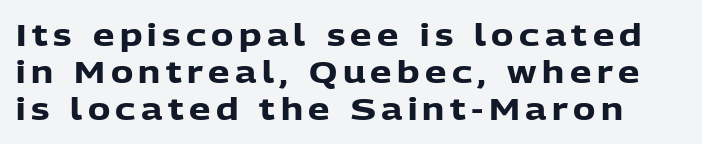
{"serif": "no", "italic": "no", "bold": "yes", "weight": "heavy", "width": "normal", "stroke_contrast": "low", "x_height": "medium", "monospaced": "no", "underline": "no", "line_spacing_ratio": 1.24, "glyph_px": 30}
